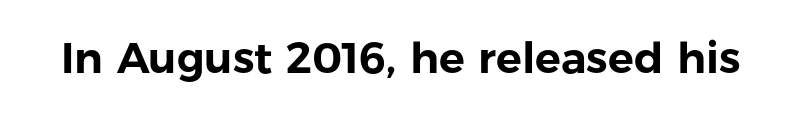
Q: Is the text italic (slanted)? A: No, it is upright.
Q: Is the typeface a serif or a sans-serif typeface? A: Sans-serif.
Q: Is the text underlined? A: No.
Q: Is the spacing between letters normal or unusually wide? A: Normal.
Q: Width (condensed, normal, or wide)? A: Normal.
Q: Stroke contrast? A: Low.
Q: x-height? A: Medium.
Q: Monospaced? A: No.
